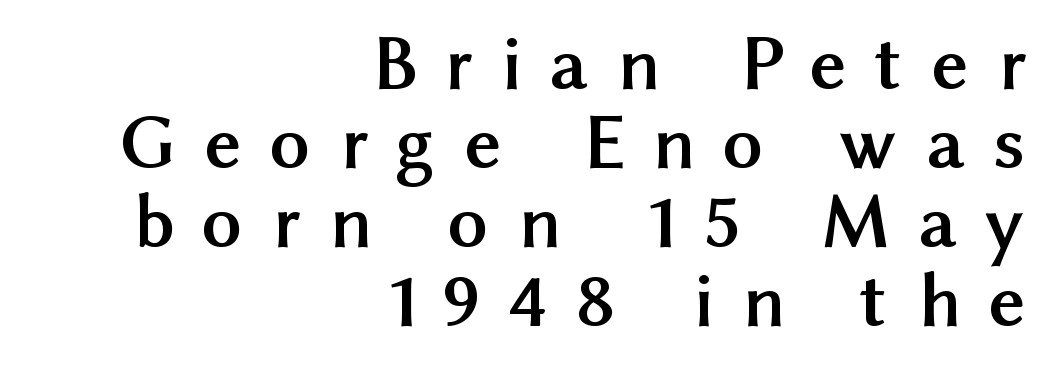
Q: Is the text bold? A: Yes.
Q: Is the text italic (slanted)? A: No, it is upright.
Q: Is the typeface a serif or a sans-serif typeface? A: Sans-serif.
Q: Is the text underlined? A: No.
Q: How is the paragraph aligned? A: Right-aligned.
Q: Is the spacing between letters normal or unusually wide? A: Unusually wide.
Q: Is the spacing between lines tight, normal or loose? A: Tight.
Q: Width (condensed, normal, or wide)? A: Normal.
Q: Stroke contrast? A: Medium.
Q: x-height? A: Medium.
Q: Monospaced? A: No.
